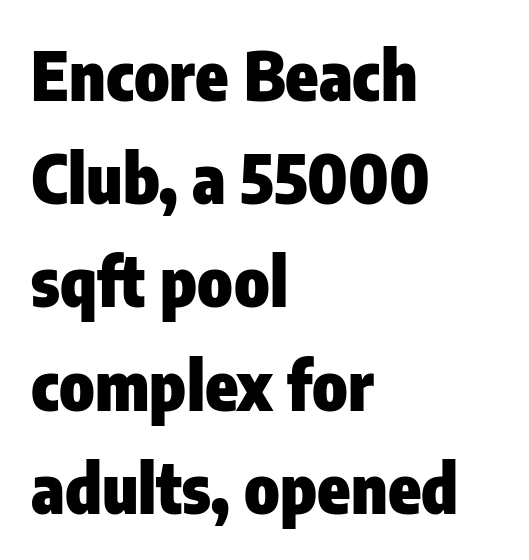
Q: Is the text bold? A: Yes.
Q: Is the text italic (slanted)? A: No, it is upright.
Q: Is the typeface a serif or a sans-serif typeface? A: Sans-serif.
Q: Is the text underlined? A: No.
Q: How is the paragraph aligned? A: Left-aligned.
Q: Is the spacing between letters normal or unusually wide? A: Normal.
Q: Is the spacing between lines tight, normal or loose? A: Normal.
Q: Width (condensed, normal, or wide)? A: Condensed.
Q: Stroke contrast? A: Low.
Q: x-height? A: Medium.
Q: Monospaced? A: No.
